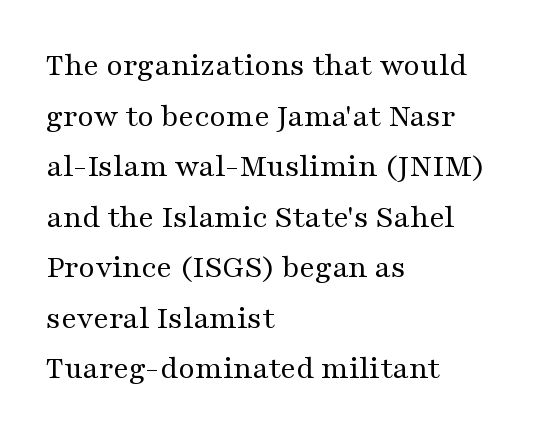
{"serif": "yes", "italic": "no", "bold": "no", "weight": "regular", "width": "wide", "stroke_contrast": "medium", "x_height": "medium", "monospaced": "no", "underline": "no", "align": "left", "line_spacing": "normal", "line_spacing_ratio": 1.58, "letter_spacing": "normal", "letter_spacing_em": 0.0, "glyph_px": 32}
